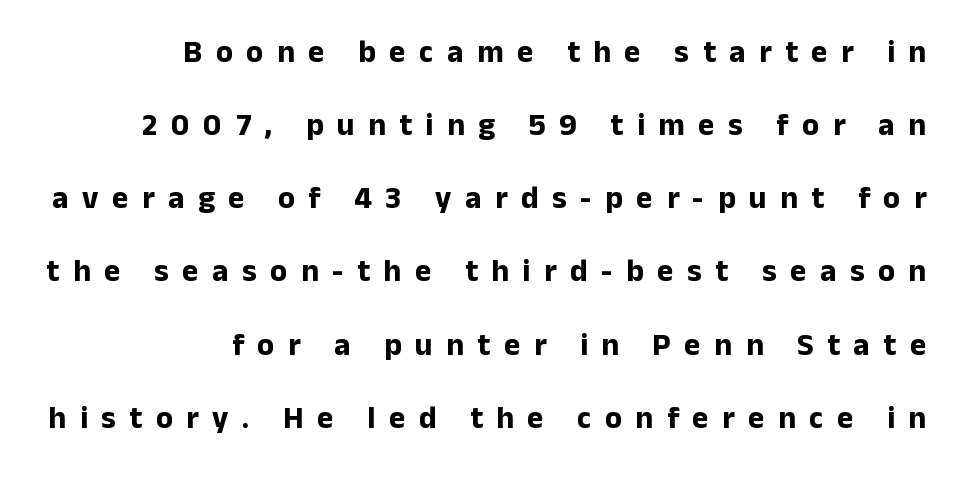
The image shows 31 px bold sans-serif type, upright; set right-aligned, loose line spacing (2.36x), unusually wide letter spacing (+0.44 em), not underlined; low stroke contrast and a medium x-height.
